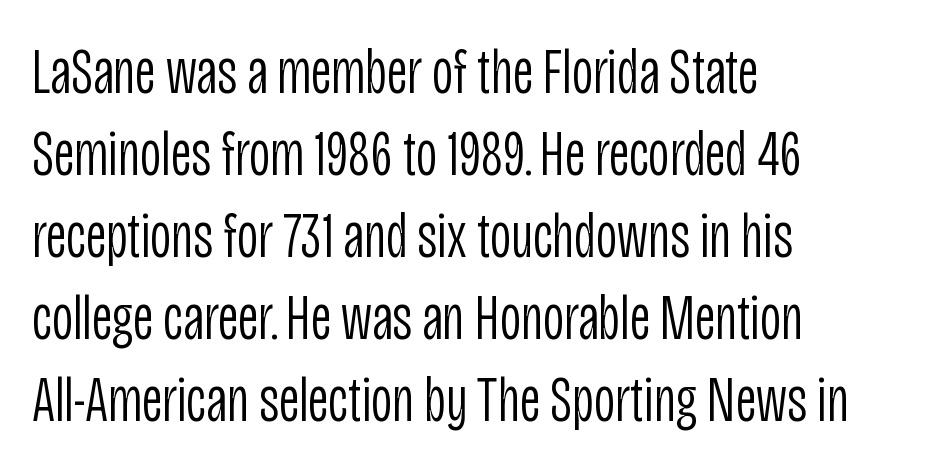
The lines in this sample share a left origin and differ only in where they stop. Ink coverage per letter is moderate at most. This rendering employs a face without finishing strokes, i.e., a sans-serif. A typesetter would call this proportional, since set widths differ per character.
